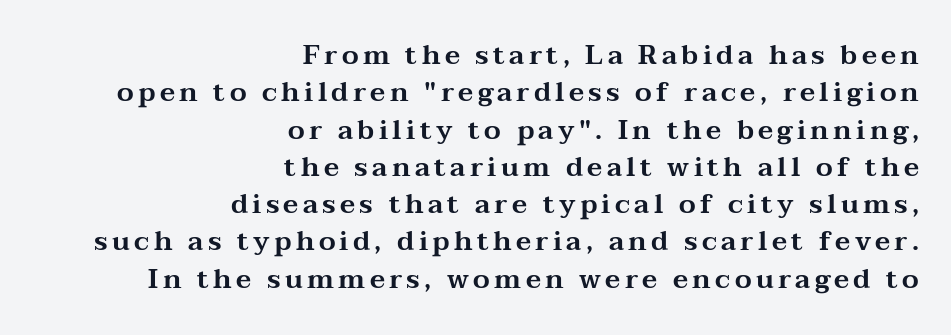
Q: Is the text italic (slanted)? A: No, it is upright.
Q: Is the text underlined? A: No.
Q: How is the paragraph aligned? A: Right-aligned.
Q: Is the spacing between lines tight, normal or loose? A: Normal.
